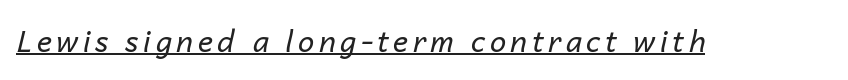
Q: Is the text bold? A: No.
Q: Is the text italic (slanted)? A: Yes, it leans right by about 14 degrees.
Q: Is the text underlined? A: Yes.
Q: Width (condensed, normal, or wide)? A: Normal.
Q: Stroke contrast? A: Low.
Q: x-height? A: Medium.
Q: Monospaced? A: No.
